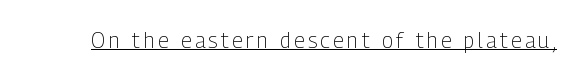
The image shows 21 px text type, upright; set underlined.
